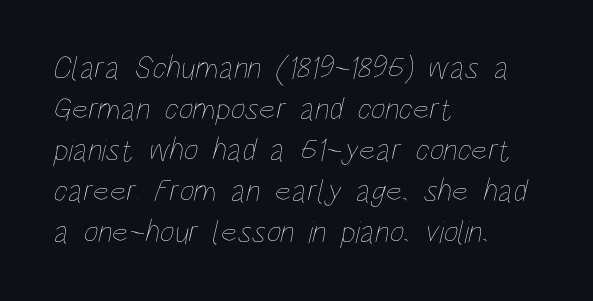
Spacing verdict: proportional, widths tailored to each character. The line-height multiplier appears to be the usual default. The tracking reads as untouched default to a designer's eye. Glance below the letters and you will spot only blank space.
